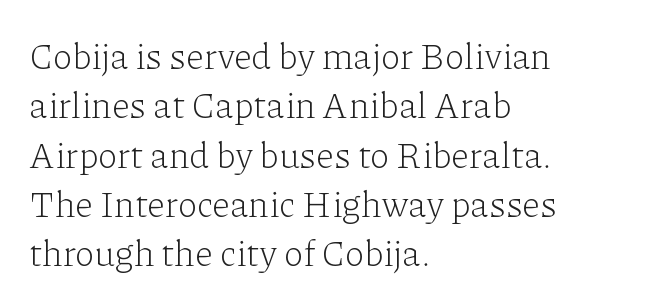
Q: Is the text bold? A: No.
Q: Is the text italic (slanted)? A: No, it is upright.
Q: Is the typeface a serif or a sans-serif typeface? A: Serif.
Q: Is the text underlined? A: No.
Q: How is the paragraph aligned? A: Left-aligned.
Q: Is the spacing between letters normal or unusually wide? A: Normal.
Q: Is the spacing between lines tight, normal or loose? A: Normal.
Q: Width (condensed, normal, or wide)? A: Normal.
Q: Stroke contrast? A: Low.
Q: x-height? A: Medium.
Q: Monospaced? A: No.
